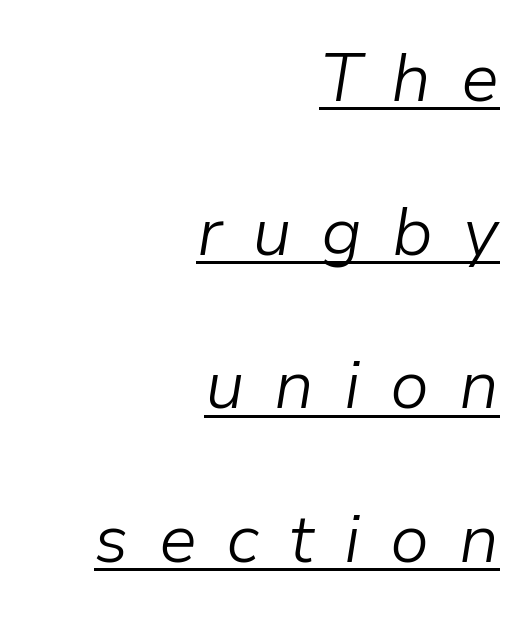
How are the letters spaced? Widely, with obvious added tracking. Counters stay open thanks to moderate or lighter strokes. If you drew a ruler down the right edge, every line would touch it. A continuous stroke trails under the words, as in a hyperlink. Vertical spacing — loose. Is the type slanted? Yes — the strokes lean at a clear angle.
